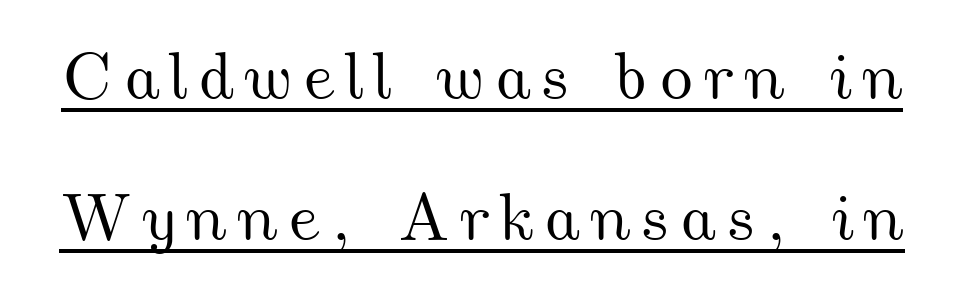
Underlined type. In terms of leading, this rendering errs on the spacious side. Do the characters align in a grid? No, the font is proportional.
